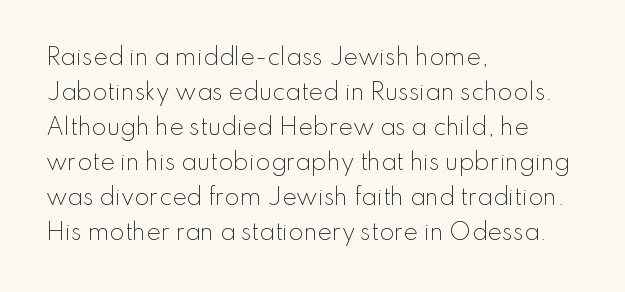
The image shows 22 px text type, upright; set left-aligned, normal line spacing (1.59x), normal letter spacing, not underlined.
